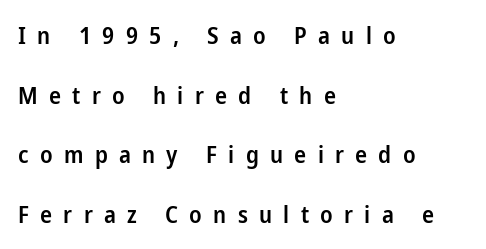
Each row of text sits above clean, open space. Spacing between characters has been opened up far beyond the box default. Each line starts at the same left margin while the right side varies. The specimen reads as upright at a glance. Summary of weight: moderately heavy, a semibold.
